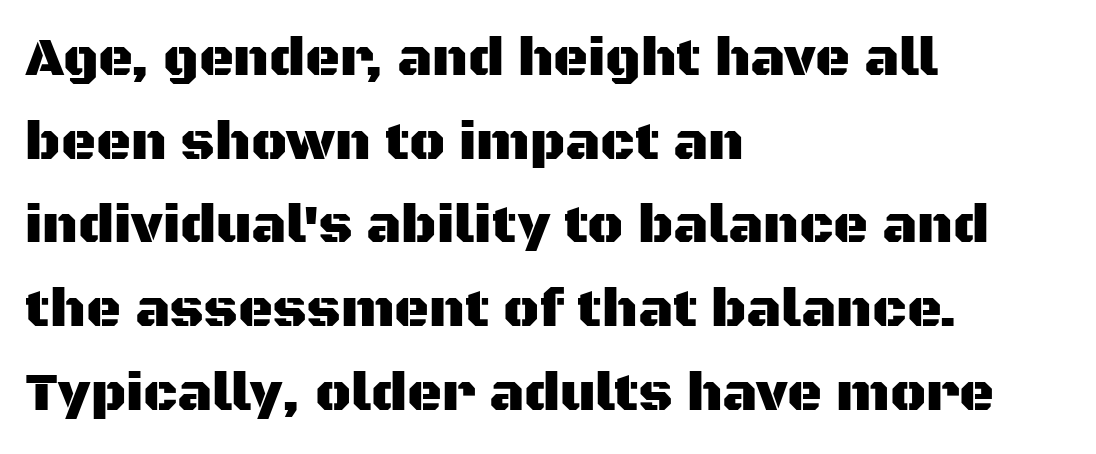
The strip under each line holds only bare page. Nope, no serifs anywhere on these letters. In CSS terms this would be text-align: left. The lettering stays uniformly vertical, giving the passage a roman look. The face used here is proportionally spaced, like ordinary book or web type.
